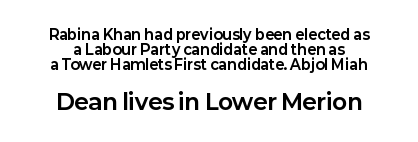
The image shows 22 px bold type, upright; set centered, tight line spacing (1.06x), normal letter spacing, not underlined; the second (bottom) block is 1.57x larger.
